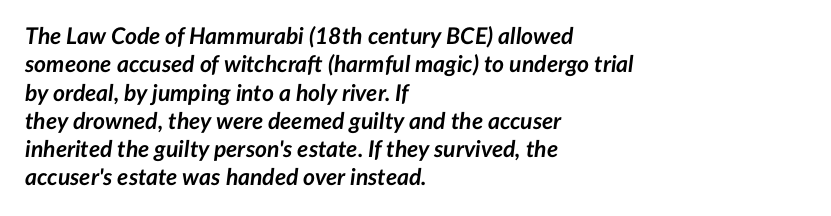
Q: Is the text bold? A: Yes.
Q: Is the text italic (slanted)? A: Yes, it leans right by about 7 degrees.
Q: Is the text underlined? A: No.
Q: How is the paragraph aligned? A: Left-aligned.
Q: Is the spacing between letters normal or unusually wide? A: Normal.
